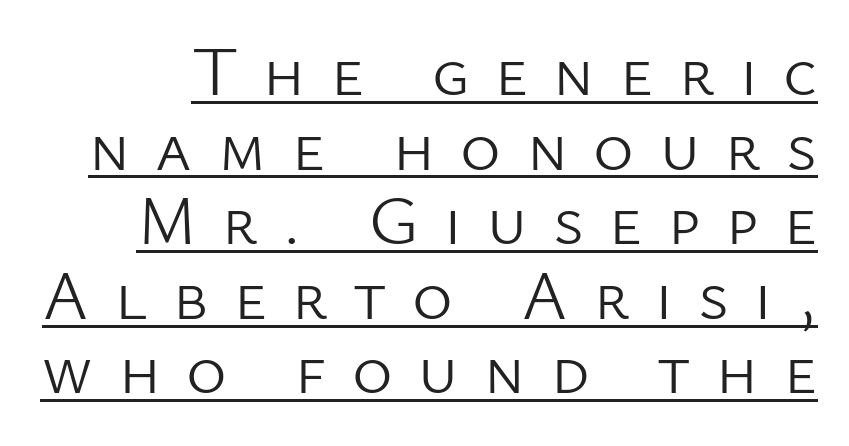
The image shows 69 px light sans-serif type, upright; set tight line spacing (1.08x), unusually wide letter spacing (+0.37 em), underlined; low stroke contrast and a medium x-height.
